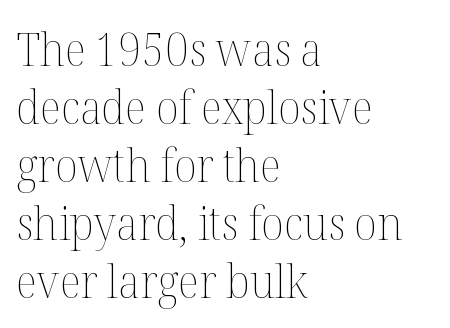
The image shows 46 px thin type, upright; set left-aligned, normal line spacing (1.26x), normal letter spacing, not underlined; medium stroke contrast and a medium x-height.
